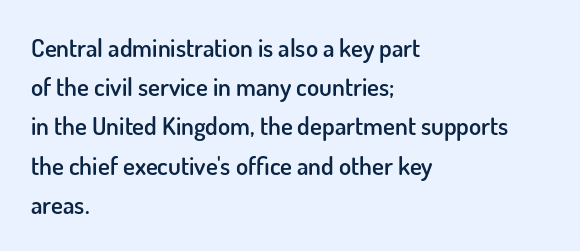
{"italic": "no", "bold": "semi", "underline": "no", "align": "left", "line_spacing": "normal", "line_spacing_ratio": 1.57, "letter_spacing": "normal", "letter_spacing_em": 0.0, "glyph_px": 25}
